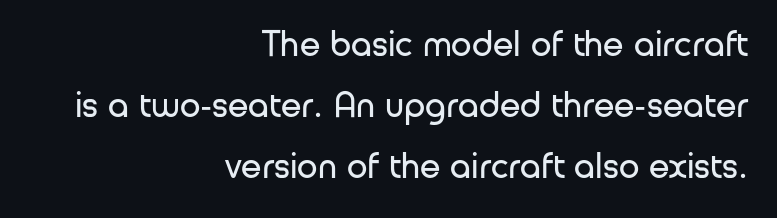
Characters follow at the spacing the type designer built in. Is the stroke heavy? The answer is a plain regular-or-lighter. The letters carry no serifs — their stems end cleanly without finishing strokes. Students, observe: this is what conventionally led text looks like.
